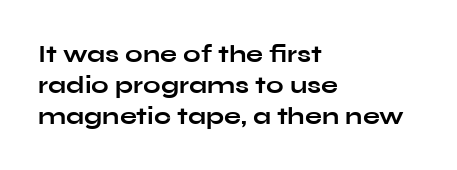
{"italic": "no", "bold": "yes", "underline": "no", "align": "left", "line_spacing": "normal", "line_spacing_ratio": 1.25, "letter_spacing": "normal", "letter_spacing_em": 0.0, "glyph_px": 25}
